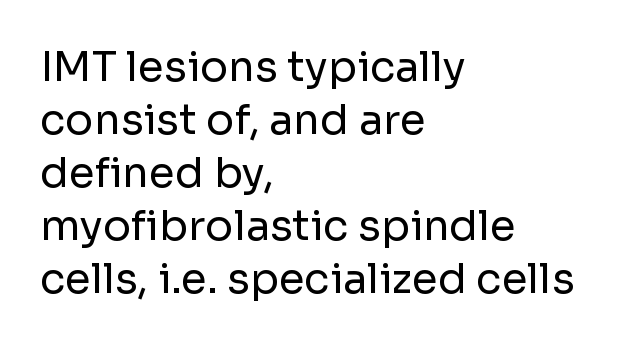
{"serif": "no", "italic": "no", "bold": "no", "weight": "regular", "width": "normal", "stroke_contrast": "low", "x_height": "medium", "monospaced": "no", "underline": "no", "align": "left", "line_spacing": "normal", "line_spacing_ratio": 1.26, "letter_spacing": "normal", "letter_spacing_em": 0.0, "glyph_px": 42}
